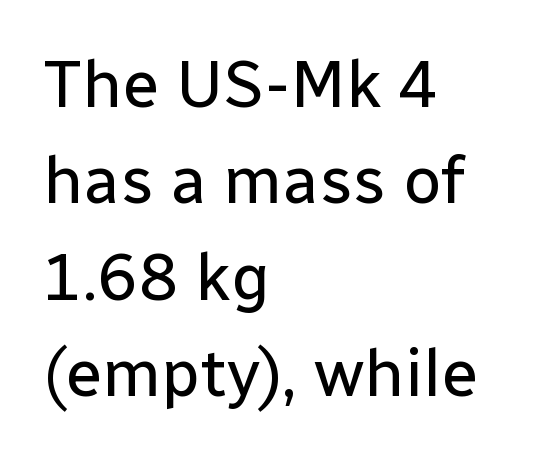
Q: Is the text bold? A: No.
Q: Is the text italic (slanted)? A: No, it is upright.
Q: Is the typeface a serif or a sans-serif typeface? A: Sans-serif.
Q: Is the text underlined? A: No.
Q: How is the paragraph aligned? A: Left-aligned.
Q: Is the spacing between letters normal or unusually wide? A: Normal.
Q: Is the spacing between lines tight, normal or loose? A: Normal.
Q: Width (condensed, normal, or wide)? A: Normal.
Q: Stroke contrast? A: Low.
Q: x-height? A: Medium.
Q: Monospaced? A: No.
